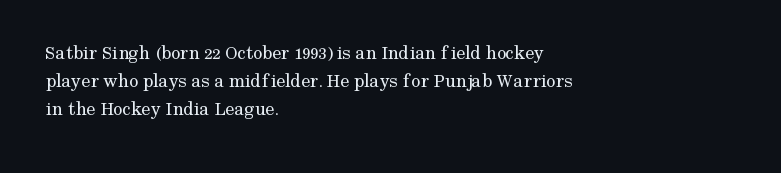
Q: Is the text bold? A: No.
Q: Is the text italic (slanted)? A: No, it is upright.
Q: Is the text underlined? A: No.
Q: How is the paragraph aligned? A: Left-aligned.
Q: Is the spacing between letters normal or unusually wide? A: Normal.
Q: Is the spacing between lines tight, normal or loose? A: Normal.
